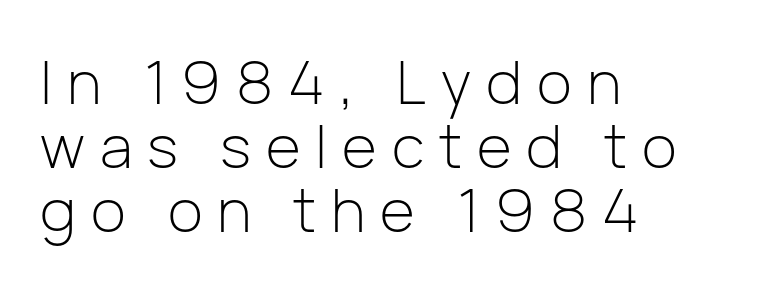
The image shows 60 px light sans-serif type, upright; set left-aligned, tight line spacing (1.07x), unusually wide letter spacing (+0.25 em), not underlined; low stroke contrast and a medium x-height.
